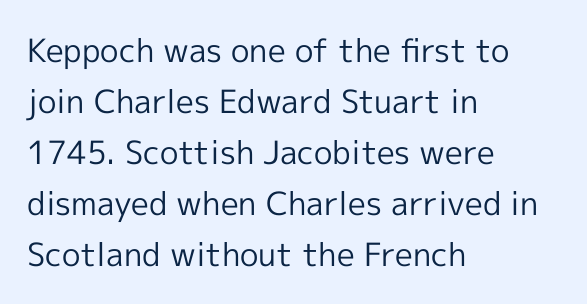
{"serif": "no", "italic": "no", "bold": "no", "weight": "regular", "width": "normal", "x_height": "medium", "monospaced": "no", "underline": "no", "align": "left", "line_spacing": "normal", "line_spacing_ratio": 1.59, "letter_spacing": "normal", "letter_spacing_em": 0.0, "glyph_px": 32}
